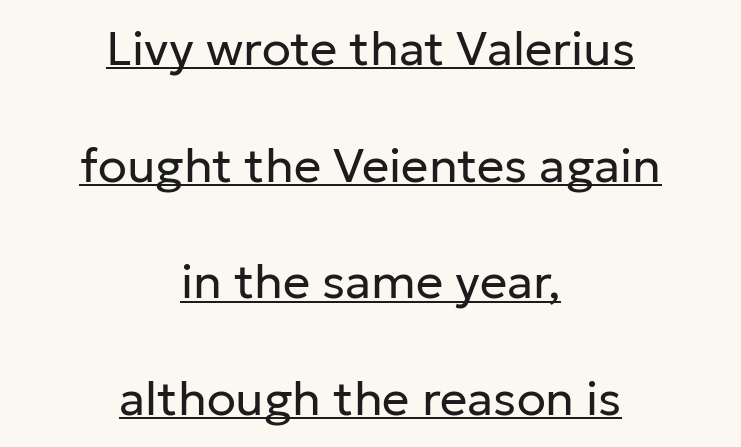
How would I describe the line gaps? Wide and relaxed. Ascenders rise straight up at ninety degrees. Each letter keeps its own natural width here, so spacing adapts to shape. Somebody hit Ctrl+U on this one — the words are underlined. Classification — sans serif.
